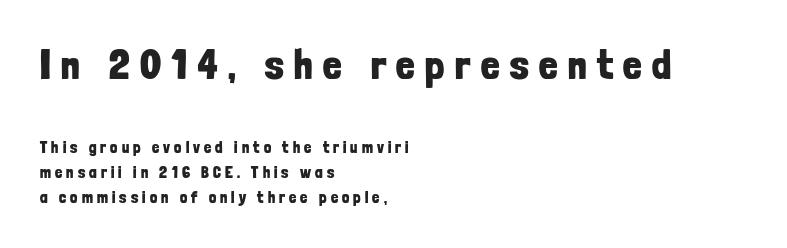
The face used here is proportionally spaced, like ordinary book or web type. Teacher's note: observe the even left margin — that is flush-left alignment. Does the bottom block carry the larger type? No, the top block does. The axis of the letterforms is exactly vertical.
